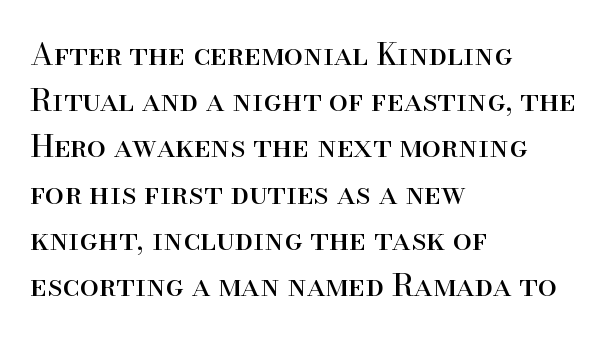
{"serif": "yes", "italic": "no", "bold": "no", "weight": "regular", "width": "normal", "stroke_contrast": "high", "x_height": "small", "monospaced": "no", "underline": "no", "align": "left", "line_spacing": "normal", "line_spacing_ratio": 1.49, "letter_spacing": "normal", "letter_spacing_em": 0.0, "glyph_px": 31}
